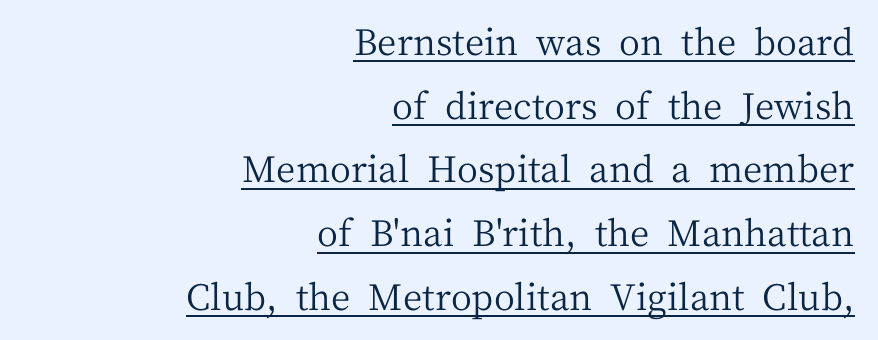
Underline: present. In terms of posture, this sample is upright. Think of a printed novel: that variable character pitch is what you see here. Which margin do the lines hug? The right one — the left edge is uneven.
